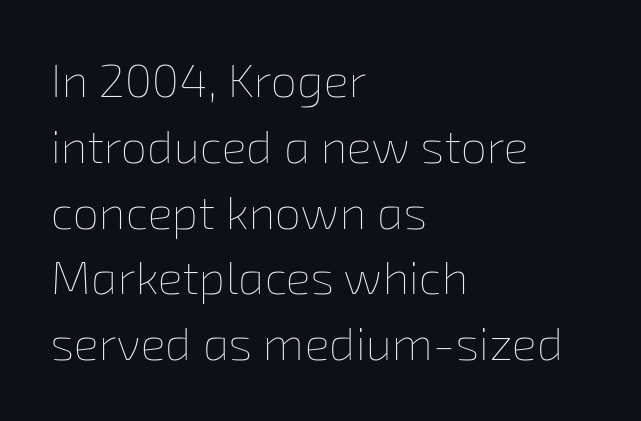
Spacing between characters is what you'd get straight out of the box. Alignment: flush left. The area under the type is left untouched. The font is comparable to plain body text, perhaps lighter. Notice how descenders clear the ascenders below comfortably — that's standard leading. Think of a printed novel: that variable character pitch is what you see here.
